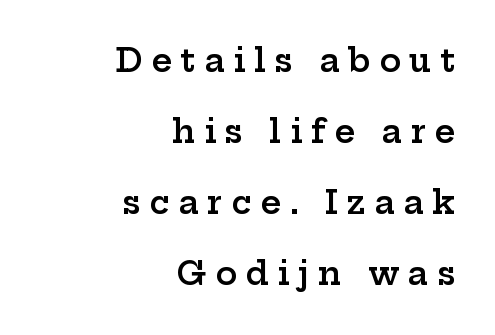
Q: Is the text bold? A: Semi-bold.
Q: Is the text italic (slanted)? A: No, it is upright.
Q: Is the typeface a serif or a sans-serif typeface? A: Serif.
Q: Is the text underlined? A: No.
Q: How is the paragraph aligned? A: Right-aligned.
Q: Is the spacing between letters normal or unusually wide? A: Unusually wide.
Q: Is the spacing between lines tight, normal or loose? A: Loose.
Q: Width (condensed, normal, or wide)? A: Wide.
Q: Stroke contrast? A: Low.
Q: x-height? A: Medium.
Q: Monospaced? A: No.
